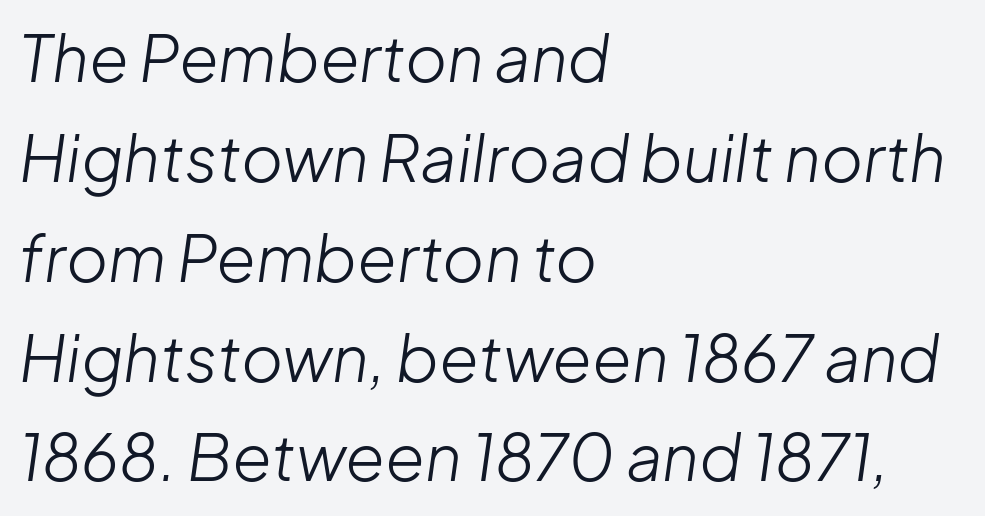
Q: Is the text bold? A: No.
Q: Is the text italic (slanted)? A: Yes, it leans right by about 8 degrees.
Q: Is the text underlined? A: No.
Q: How is the paragraph aligned? A: Left-aligned.
Q: Is the spacing between letters normal or unusually wide? A: Normal.
Q: Is the spacing between lines tight, normal or loose? A: Normal.
Q: Width (condensed, normal, or wide)? A: Normal.
Q: Stroke contrast? A: Low.
Q: x-height? A: Medium.
Q: Monospaced? A: No.
